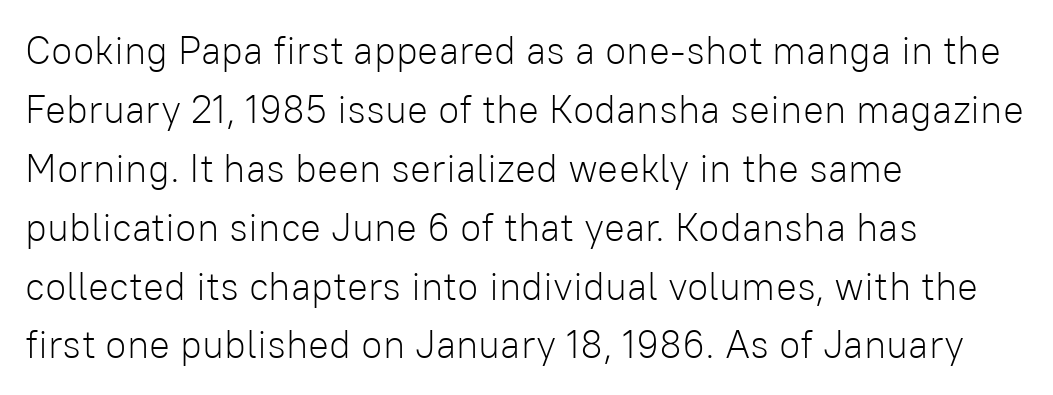
The image shows 39 px light sans-serif type, upright; set left-aligned, normal line spacing (1.51x), normal letter spacing, not underlined; low stroke contrast and a medium x-height.
